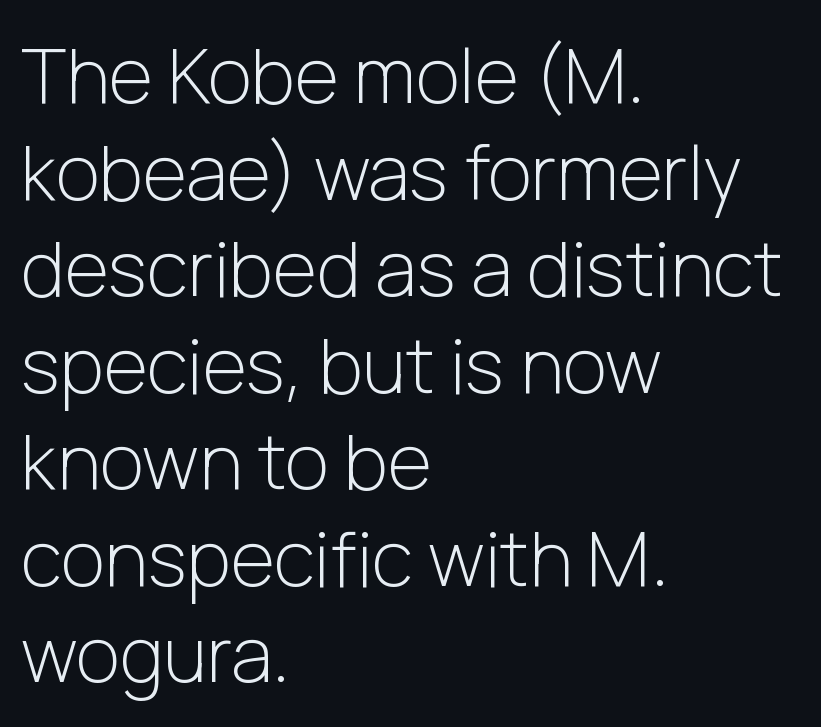
{"serif": "no", "italic": "no", "bold": "no", "weight": "light", "width": "normal", "stroke_contrast": "low", "x_height": "medium", "monospaced": "no", "underline": "no", "align": "left", "line_spacing": "normal", "line_spacing_ratio": 1.27, "letter_spacing": "normal", "letter_spacing_em": 0.0, "glyph_px": 76}
